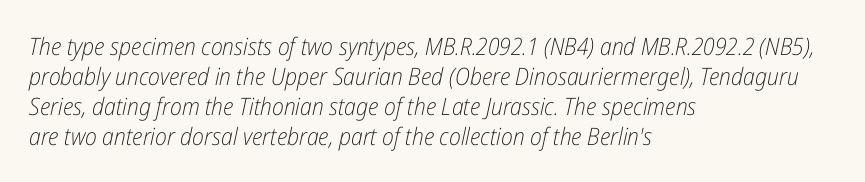
Q: Is the text bold? A: No.
Q: Is the text italic (slanted)? A: Yes, it leans right by about 12 degrees.
Q: Is the text underlined? A: No.
Q: How is the paragraph aligned? A: Left-aligned.
Q: Is the spacing between letters normal or unusually wide? A: Normal.
Q: Is the spacing between lines tight, normal or loose? A: Normal.
